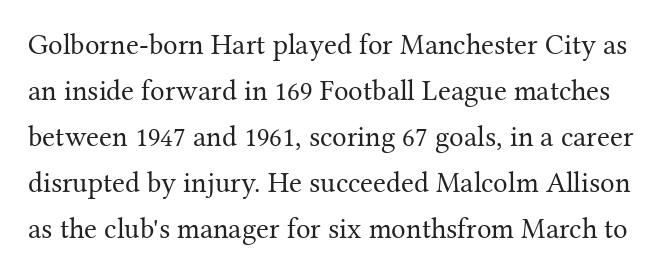
{"serif": "yes", "italic": "no", "bold": "no", "weight": "regular", "width": "normal", "stroke_contrast": "medium", "x_height": "medium", "monospaced": "no", "underline": "no", "line_spacing": "normal", "line_spacing_ratio": 1.59, "letter_spacing": "normal", "letter_spacing_em": 0.0, "glyph_px": 29}
